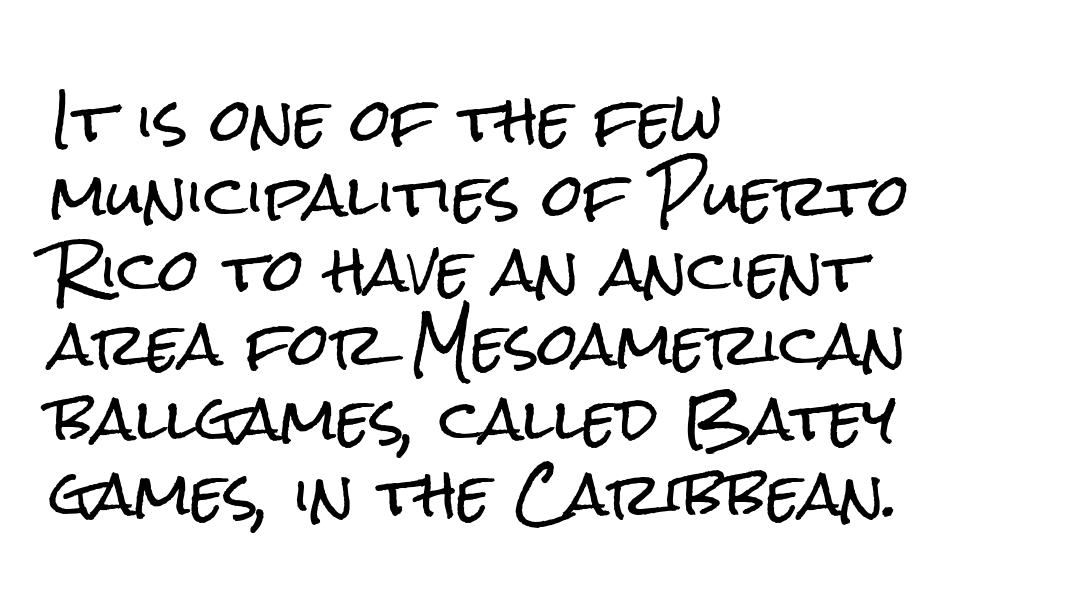
Horizontal bands of white between lines are of average thickness. Vertical strokes here are truly vertical. Visually the block forms a straight wall on the left and a jagged coastline on the right. Between one letter and the next there's only the usual sliver of space. A clean baseline with only descenders dipping below it. Varying glyph widths throughout — classic text-font behaviour.
